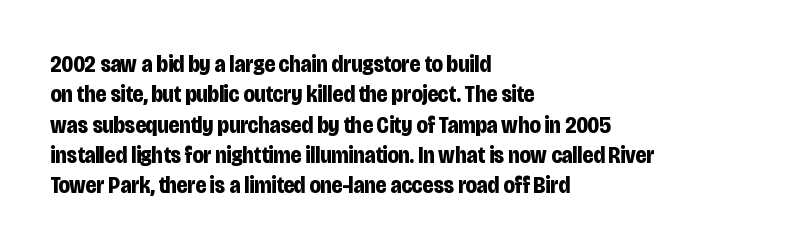
{"italic": "no", "bold": "yes", "underline": "no", "align": "left", "line_spacing": "normal", "line_spacing_ratio": 1.32, "letter_spacing": "normal", "letter_spacing_em": 0.0, "glyph_px": 23}
